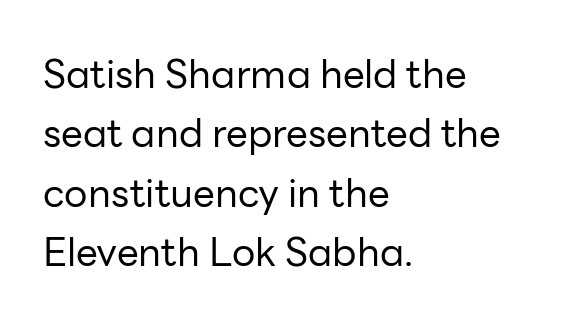
Q: Is the text bold? A: No.
Q: Is the text italic (slanted)? A: No, it is upright.
Q: Is the typeface a serif or a sans-serif typeface? A: Sans-serif.
Q: Is the text underlined? A: No.
Q: How is the paragraph aligned? A: Left-aligned.
Q: Is the spacing between letters normal or unusually wide? A: Normal.
Q: Is the spacing between lines tight, normal or loose? A: Normal.
Q: Width (condensed, normal, or wide)? A: Normal.
Q: Stroke contrast? A: Low.
Q: x-height? A: Medium.
Q: Monospaced? A: No.
